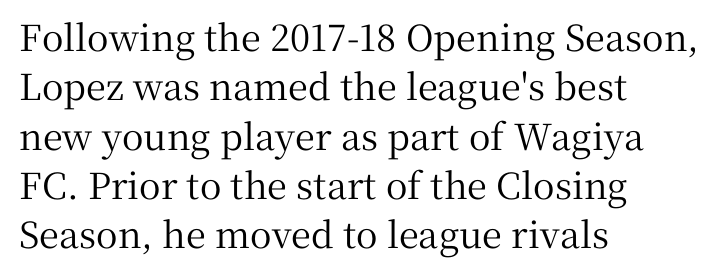
Q: Is the text italic (slanted)? A: No, it is upright.
Q: Is the typeface a serif or a sans-serif typeface? A: Serif.
Q: Is the text underlined? A: No.
Q: How is the paragraph aligned? A: Left-aligned.
Q: Is the spacing between letters normal or unusually wide? A: Normal.
Q: Is the spacing between lines tight, normal or loose? A: Normal.
Q: Width (condensed, normal, or wide)? A: Normal.
Q: Stroke contrast? A: Medium.
Q: x-height? A: Medium.
Q: Monospaced? A: No.
